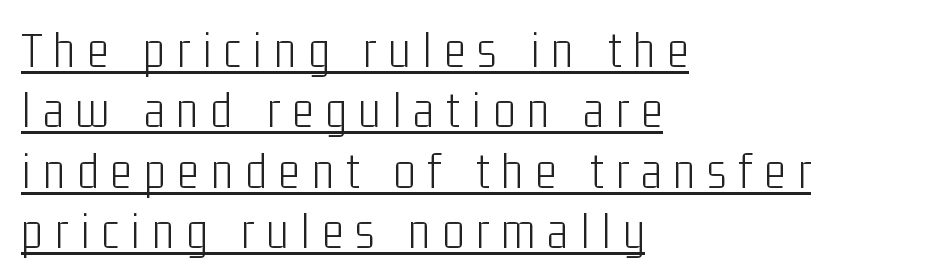
Unlike italic type, these characters show no tilt at all. Stems here are at most as thick as an everyday book face. Varying glyph widths throughout — classic text-font behaviour. Each line starts at the same left margin while the right side varies. Unlike a traditional serif, this face leaves its strokes unadorned.
